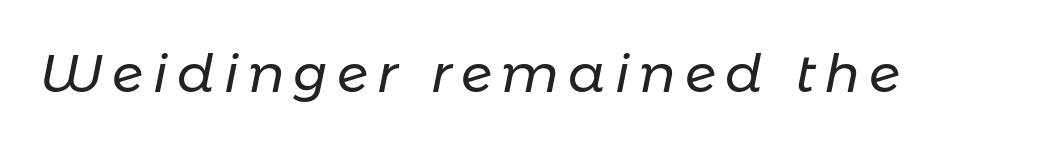
The gap between lines stays unmarked. The letters advance in unequal steps, a hallmark of proportional type. The font's italic variant was chosen for this text. Summary of weight: not heavy and not bold.
